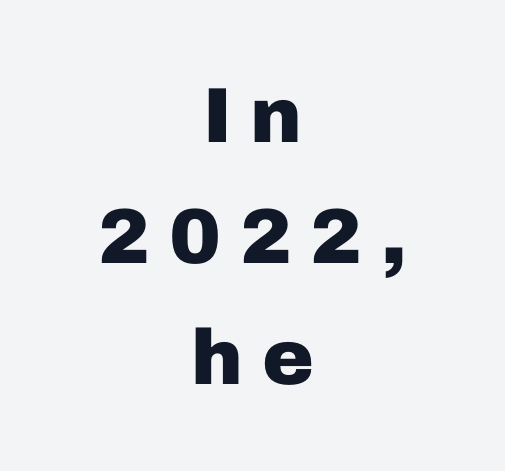
Q: Is the text bold? A: Yes.
Q: Is the text italic (slanted)? A: No, it is upright.
Q: Is the typeface a serif or a sans-serif typeface? A: Sans-serif.
Q: Is the text underlined? A: No.
Q: How is the paragraph aligned? A: Centered.
Q: Is the spacing between letters normal or unusually wide? A: Unusually wide.
Q: Is the spacing between lines tight, normal or loose? A: Normal.
Q: Width (condensed, normal, or wide)? A: Normal.
Q: Stroke contrast? A: Low.
Q: x-height? A: Medium.
Q: Monospaced? A: No.
